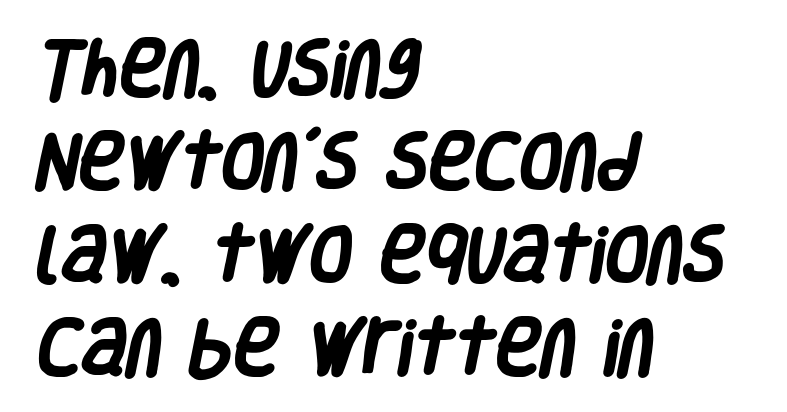
Interline gaps are of average width in this sample. The face used here has the dense, thick strokes of a bold. Each word holds together tightly as a unit, with standard inter-letter gaps. Compared with a centered layout, this one pins lines to the left instead. Are there feet on the stems? There aren't — it's a sans. The words here are not underlined.
